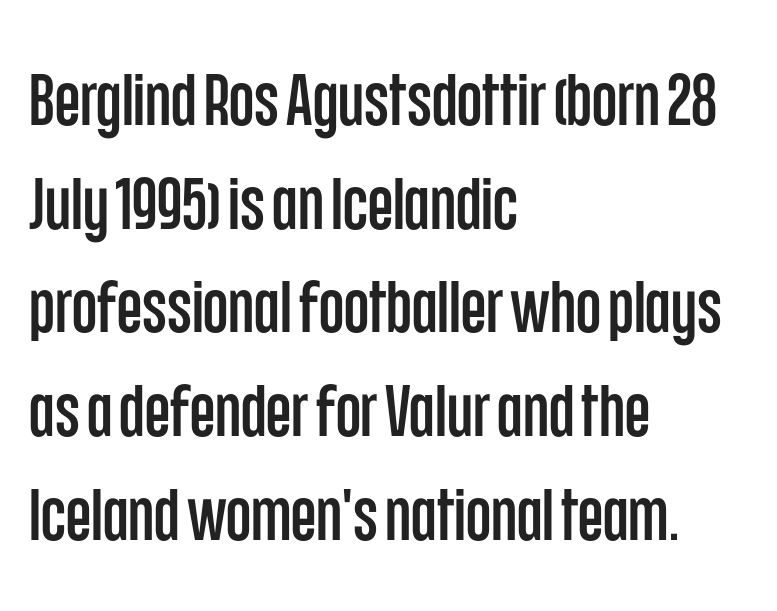
Q: Is the text italic (slanted)? A: No, it is upright.
Q: Is the typeface a serif or a sans-serif typeface? A: Sans-serif.
Q: Is the text underlined? A: No.
Q: How is the paragraph aligned? A: Left-aligned.
Q: Is the spacing between letters normal or unusually wide? A: Normal.
Q: Is the spacing between lines tight, normal or loose? A: Normal.
Q: Width (condensed, normal, or wide)? A: Condensed.
Q: Stroke contrast? A: Low.
Q: x-height? A: Large.
Q: Monospaced? A: No.
